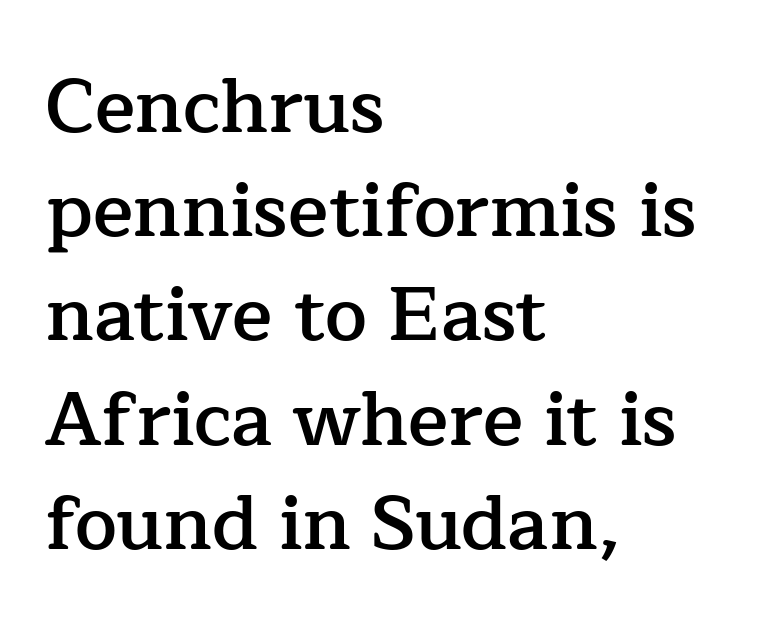
The image shows 75 px semibold serif type, upright; set left-aligned, normal line spacing (1.39x), normal letter spacing, not underlined; low stroke contrast and a medium x-height.
